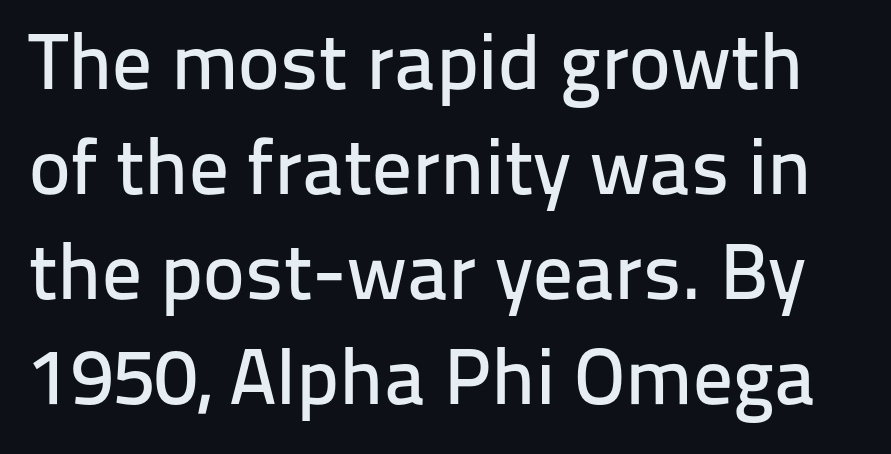
The image shows 79 px sans-serif type, upright; set normal line spacing (1.33x), normal letter spacing, not underlined; low stroke contrast and a medium x-height.
